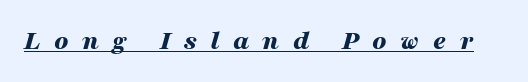
Underlined type. The letters are bold, with thick, heavy strokes. Think of a printed novel: that variable character pitch is what you see here. Notice how the stems are inclined rather than vertical — that's the hallmark of italics. The letterforms stand isolated, each surrounded by extra space.
